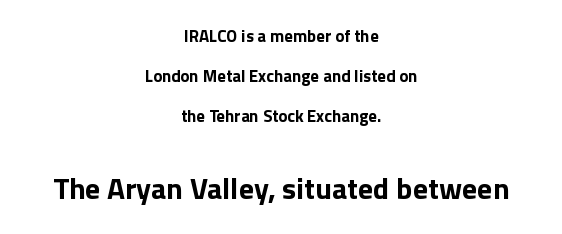
{"serif": "no", "italic": "no", "bold": "yes", "weight": "bold", "width": "normal", "x_height": "medium", "monospaced": "no", "underline": "no", "align": "center", "line_spacing": "loose", "line_spacing_ratio": 2.34, "letter_spacing": "normal", "letter_spacing_em": 0.0, "larger_block": "second", "size_ratio": 1.76, "glyph_px": 30}
